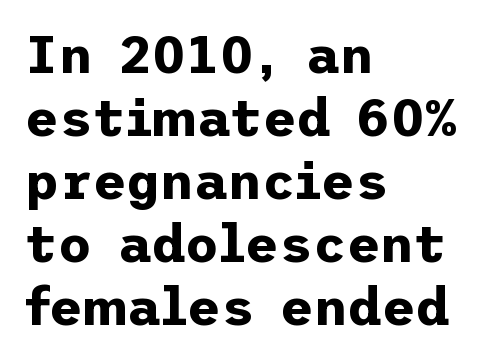
Q: Is the text bold? A: Yes.
Q: Is the text italic (slanted)? A: No, it is upright.
Q: Is the typeface a serif or a sans-serif typeface? A: Sans-serif.
Q: Is the text underlined? A: No.
Q: How is the paragraph aligned? A: Left-aligned.
Q: Is the spacing between letters normal or unusually wide? A: Normal.
Q: Width (condensed, normal, or wide)? A: Normal.
Q: Stroke contrast? A: Low.
Q: x-height? A: Medium.
